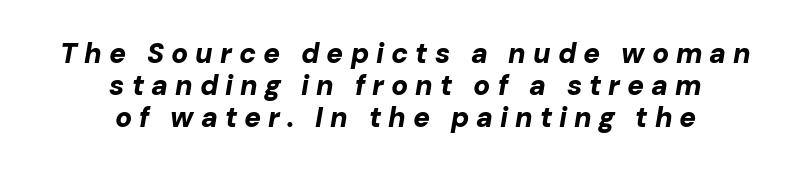
Q: Is the text bold? A: Yes.
Q: Is the text italic (slanted)? A: Yes, it leans right by about 10 degrees.
Q: Is the text underlined? A: No.
Q: How is the paragraph aligned? A: Centered.
Q: Is the spacing between letters normal or unusually wide? A: Unusually wide.
Q: Is the spacing between lines tight, normal or loose? A: Tight.
Q: Width (condensed, normal, or wide)? A: Normal.
Q: Stroke contrast? A: Low.
Q: x-height? A: Medium.
Q: Monospaced? A: No.
